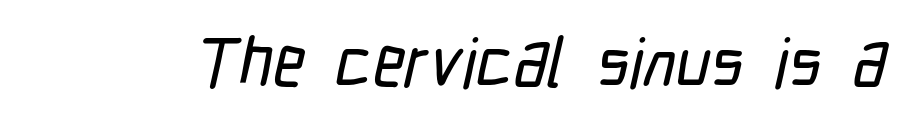
Q: Is the typeface a serif or a sans-serif typeface? A: Sans-serif.
Q: Is the text underlined? A: No.
Q: Is the spacing between letters normal or unusually wide? A: Normal.
Q: Width (condensed, normal, or wide)? A: Condensed.
Q: Stroke contrast? A: Low.
Q: x-height? A: Medium.
Q: Monospaced? A: No.
